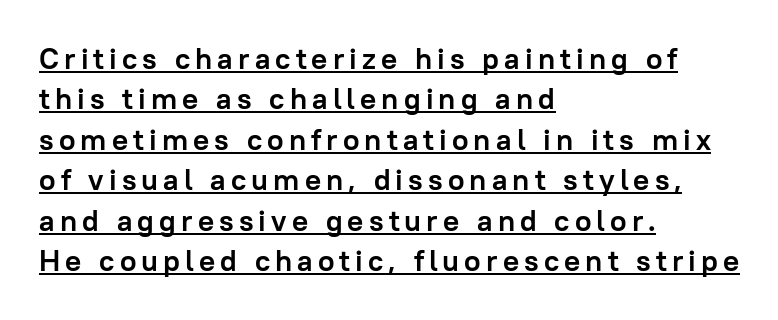
{"serif": "no", "italic": "no", "bold": "yes", "weight": "semibold", "width": "normal", "stroke_contrast": "low", "x_height": "medium", "monospaced": "no", "underline": "yes", "align": "left", "line_spacing": "normal", "line_spacing_ratio": 1.35, "glyph_px": 30}
